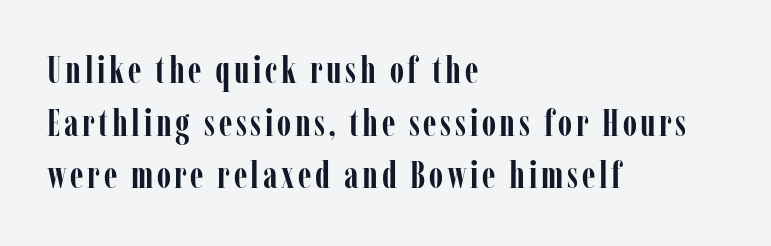
The image shows 37 px semibold, condensed serif type, upright; set left-aligned, normal line spacing (1.42x), not underlined; low stroke contrast and a medium x-height.
